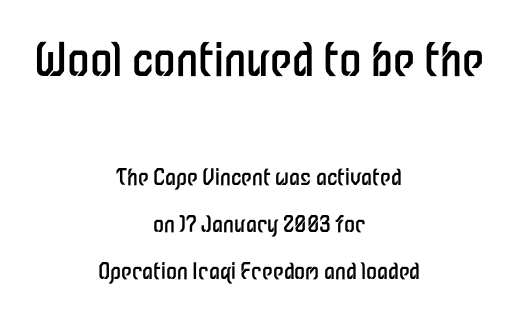
The image shows 45 px regular-weight, condensed sans-serif type, upright; set centered, loose line spacing (2.12x), normal letter spacing, not underlined; the first (top) block is 2.05x larger; low stroke contrast and a medium x-height.
